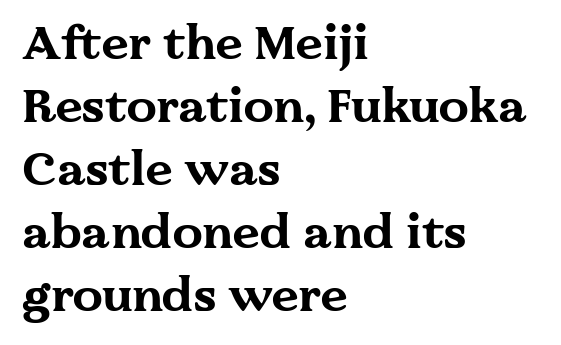
Q: Is the text bold? A: Yes.
Q: Is the text italic (slanted)? A: No, it is upright.
Q: Is the typeface a serif or a sans-serif typeface? A: Serif.
Q: Is the text underlined? A: No.
Q: How is the paragraph aligned? A: Left-aligned.
Q: Is the spacing between letters normal or unusually wide? A: Normal.
Q: Is the spacing between lines tight, normal or loose? A: Normal.
Q: Width (condensed, normal, or wide)? A: Wide.
Q: Stroke contrast? A: Medium.
Q: x-height? A: Medium.
Q: Monospaced? A: No.
